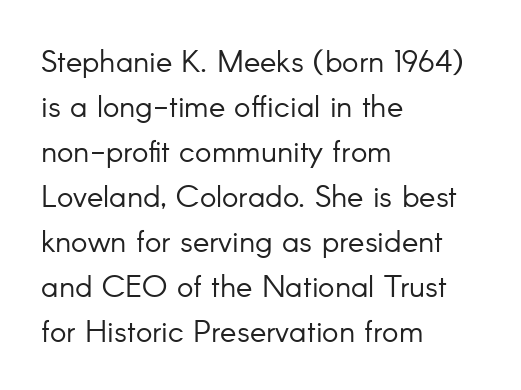
You can tell from the bare stems that sans-serif type was used. There is no visible air inserted between adjacent glyphs. The strokes carry an ordinary text weight at most. Evenly set lines give the paragraph a standard silhouette. Bare-footed words on every line. The letters stand straight up with perfectly vertical stems.
